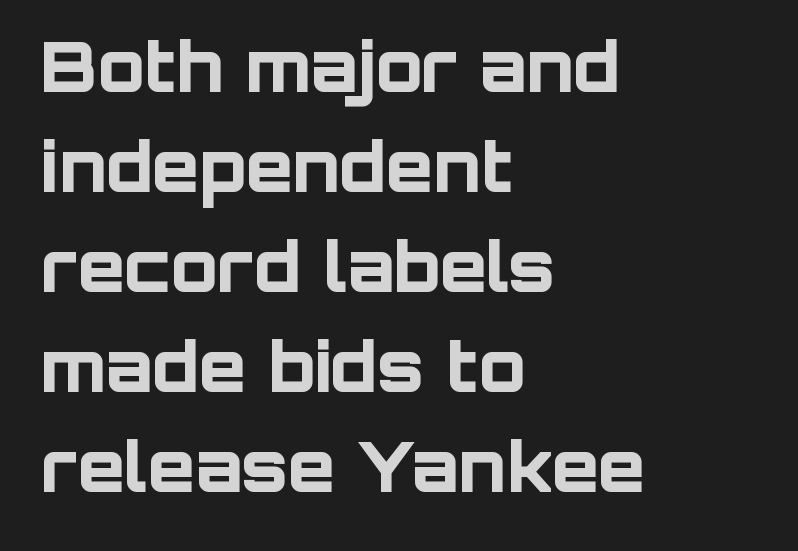
The image shows 69 px bold sans-serif type, upright; set left-aligned, normal line spacing (1.45x), normal letter spacing, not underlined; low stroke contrast and a large x-height.
